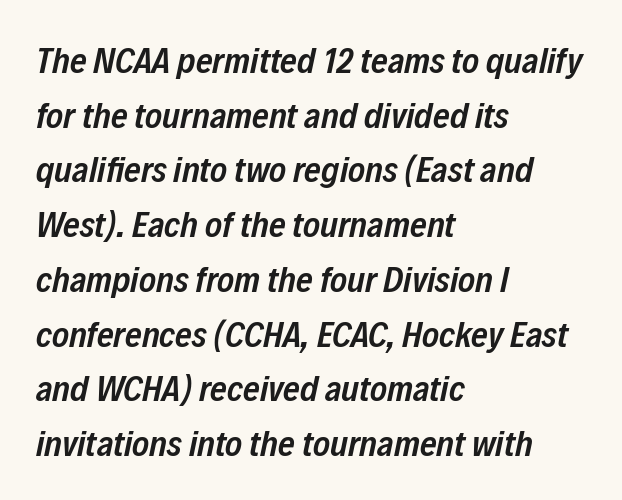
Leading matches the norm, producing a regular column. Is the type bold? Partly — it's a semibold, heavier than regular but not fully bold. There's an unmistakable incline to the writing here. Caption: multi-line text, flush left, ragged right.
